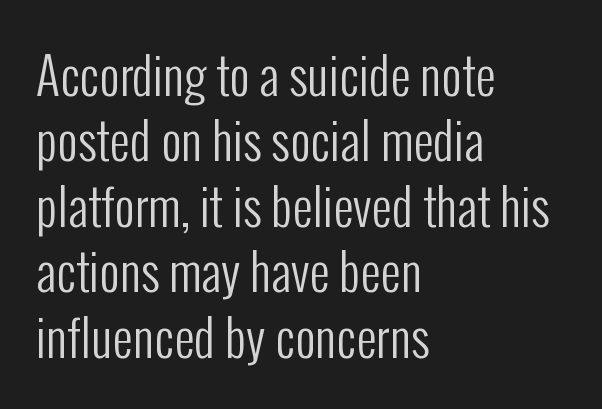
Q: Is the text bold? A: No.
Q: Is the text italic (slanted)? A: No, it is upright.
Q: Is the typeface a serif or a sans-serif typeface? A: Sans-serif.
Q: Is the text underlined? A: No.
Q: How is the paragraph aligned? A: Left-aligned.
Q: Is the spacing between letters normal or unusually wide? A: Normal.
Q: Is the spacing between lines tight, normal or loose? A: Normal.
Q: Width (condensed, normal, or wide)? A: Condensed.
Q: Stroke contrast? A: Low.
Q: x-height? A: Medium.
Q: Monospaced? A: No.
